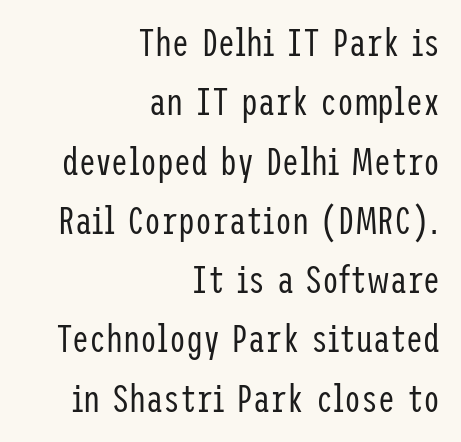
{"serif": "no", "italic": "no", "bold": "no", "weight": "regular", "width": "condensed", "stroke_contrast": "low", "x_height": "medium", "underline": "no", "align": "right", "line_spacing": "normal", "line_spacing_ratio": 1.56, "letter_spacing": "normal", "letter_spacing_em": 0.0, "glyph_px": 38}
